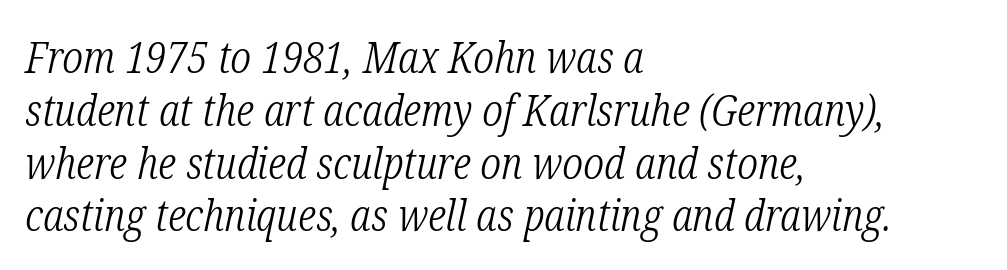
In terms of letterform style, serifs are clearly present. The lettering tilts uniformly, giving the passage an italic look. Spacing verdict: proportional, widths tailored to each character. The text block is weighted toward the left margin, trailing off unevenly rightward. Words float on clear page, feet unadorned.
